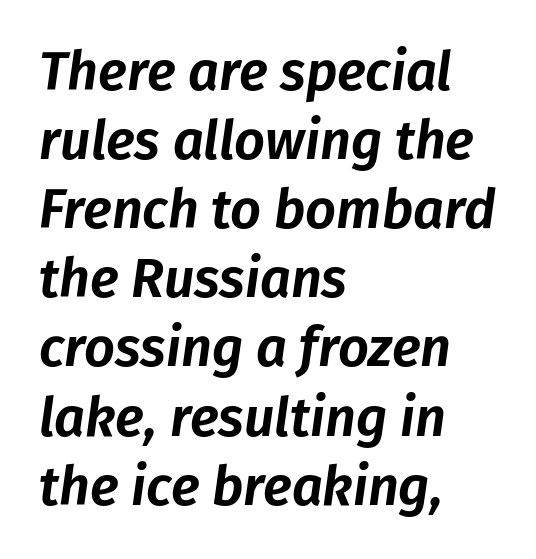
Q: Is the text italic (slanted)? A: Yes, it leans right by about 8 degrees.
Q: Is the text underlined? A: No.
Q: How is the paragraph aligned? A: Left-aligned.
Q: Is the spacing between letters normal or unusually wide? A: Normal.
Q: Is the spacing between lines tight, normal or loose? A: Normal.
Q: Width (condensed, normal, or wide)? A: Normal.
Q: Stroke contrast? A: Low.
Q: x-height? A: Medium.
Q: Monospaced? A: No.
